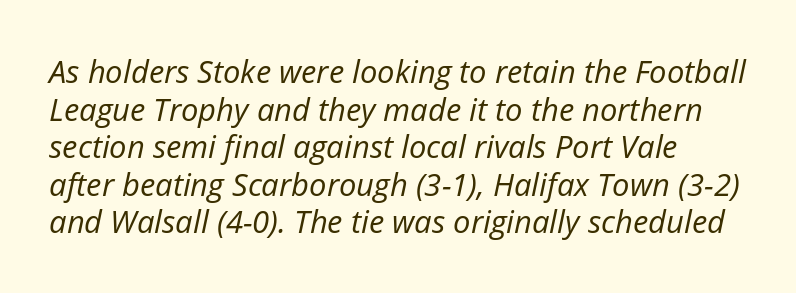
Q: Is the text bold? A: No.
Q: Is the text italic (slanted)? A: Yes, it leans right by about 12 degrees.
Q: Is the text underlined? A: No.
Q: Is the spacing between letters normal or unusually wide? A: Normal.
Q: Width (condensed, normal, or wide)? A: Normal.
Q: Stroke contrast? A: Low.
Q: x-height? A: Medium.
Q: Monospaced? A: No.
